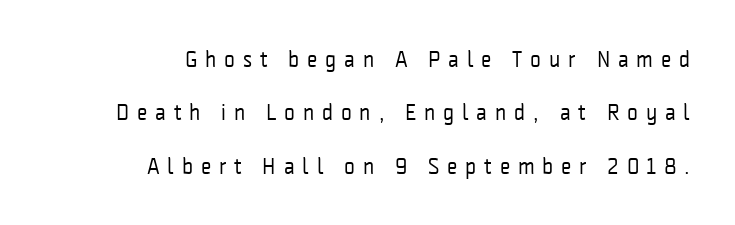
Line ends are locked; line starts wander. The zone under the glyphs is completely vacant. Reading down the column, the eye jumps a long way to each next line. Does extra space separate the letters? Yes, quite a lot of it.
